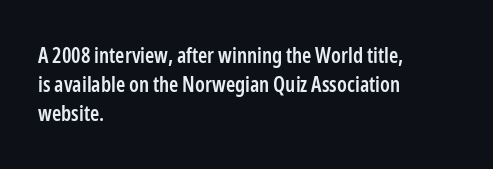
Q: Is the text bold? A: Semi-bold.
Q: Is the text italic (slanted)? A: No, it is upright.
Q: Is the text underlined? A: No.
Q: How is the paragraph aligned? A: Left-aligned.
Q: Is the spacing between letters normal or unusually wide? A: Normal.
Q: Is the spacing between lines tight, normal or loose? A: Normal.
